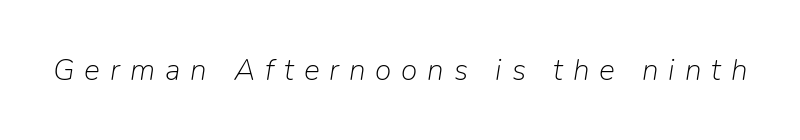
{"italic": "yes", "lean": "right", "slant_degrees": 9, "bold": "no", "weight": "light", "width": "normal", "stroke_contrast": "low", "x_height": "medium", "monospaced": "no", "underline": "no", "letter_spacing": "wide", "letter_spacing_em": 0.33, "glyph_px": 30}
